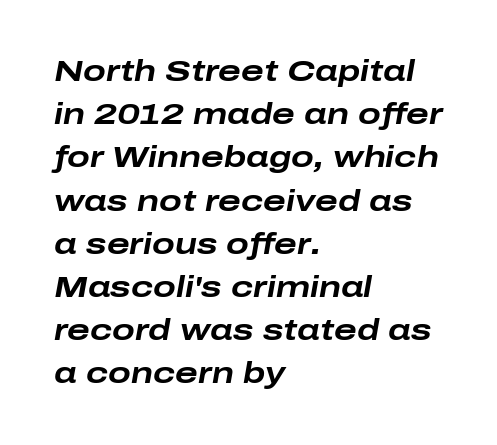
Q: Is the text bold? A: Yes.
Q: Is the text italic (slanted)? A: Yes, it leans right by about 10 degrees.
Q: Is the text underlined? A: No.
Q: How is the paragraph aligned? A: Left-aligned.
Q: Is the spacing between letters normal or unusually wide? A: Normal.
Q: Is the spacing between lines tight, normal or loose? A: Normal.
Q: Width (condensed, normal, or wide)? A: Wide.
Q: Stroke contrast? A: Low.
Q: x-height? A: Medium.
Q: Monospaced? A: No.
